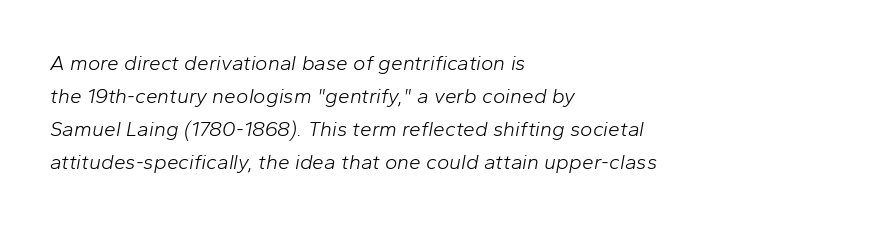
{"italic": "yes", "lean": "right", "slant_degrees": 10, "bold": "no", "underline": "no", "align": "left", "line_spacing": "normal", "line_spacing_ratio": 1.57, "letter_spacing": "normal", "letter_spacing_em": 0.0, "glyph_px": 21}
